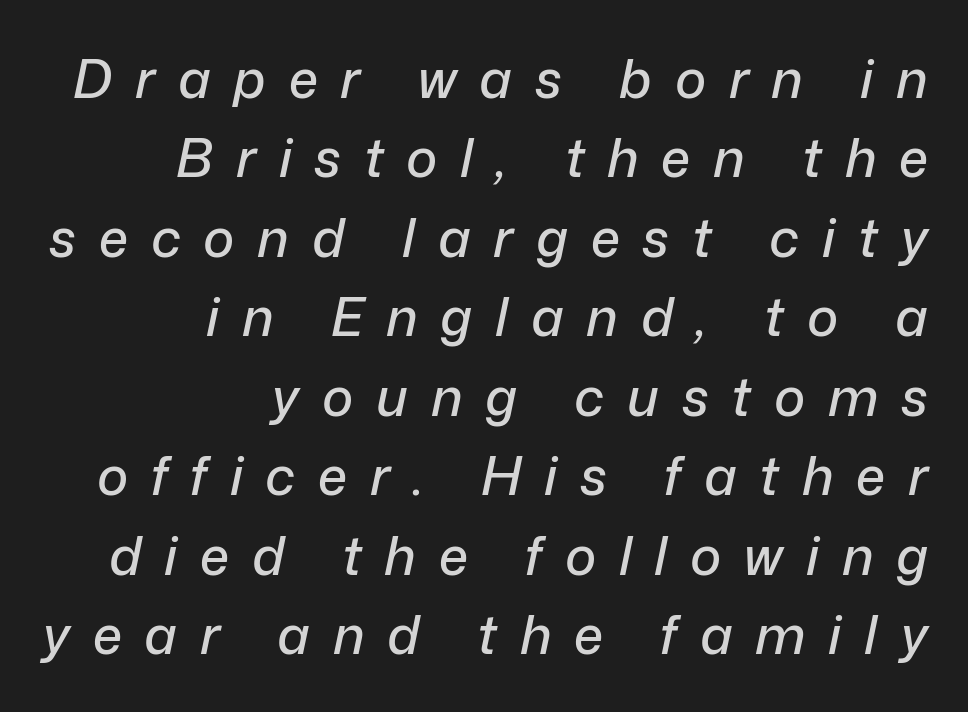
Q: Is the text italic (slanted)? A: Yes, it leans right by about 12 degrees.
Q: Is the text underlined? A: No.
Q: How is the paragraph aligned? A: Right-aligned.
Q: Is the spacing between letters normal or unusually wide? A: Unusually wide.
Q: Is the spacing between lines tight, normal or loose? A: Normal.
Q: Width (condensed, normal, or wide)? A: Normal.
Q: Stroke contrast? A: Low.
Q: x-height? A: Medium.
Q: Monospaced? A: No.
